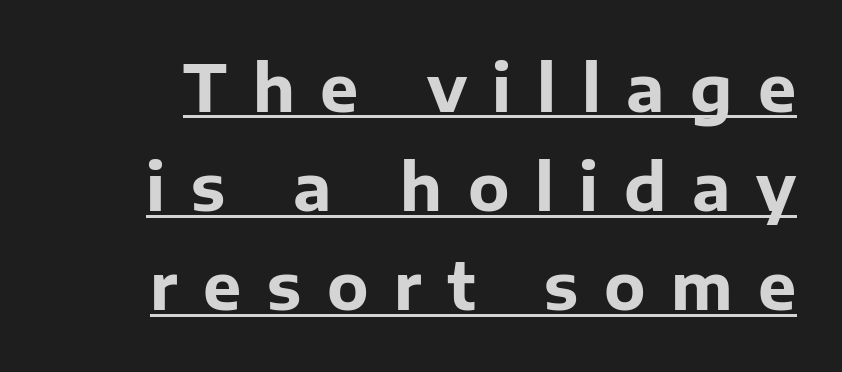
Leading matches the norm, producing a regular column. Chunky letters — that's bold for sure. The font family rendered here belongs to the sans-serif group. Letter spacing: wide. Honestly, the underline is the first thing you notice here. Posture: straight, roman, zero tilt.
